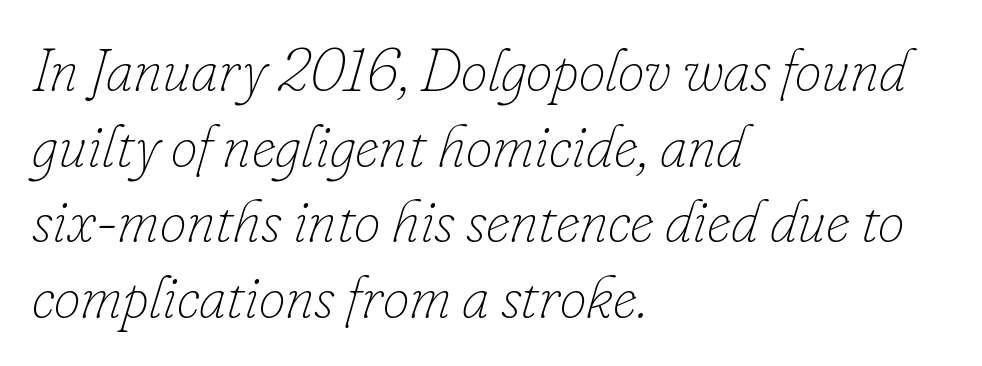
The image shows 60 px thin type, italic (leaning right); set left-aligned, normal line spacing (1.26x), normal letter spacing, not underlined; low stroke contrast and a small x-height.
